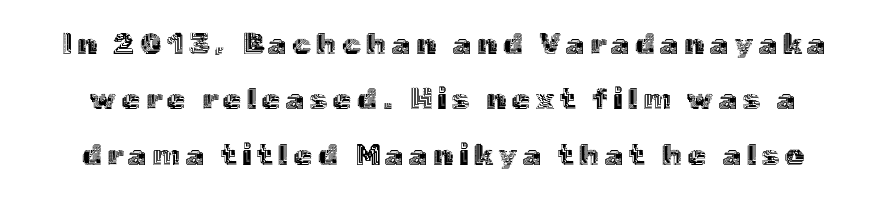
The image shows 30 px text type, upright; set line spacing 1.85x, not underlined; a medium x-height.
